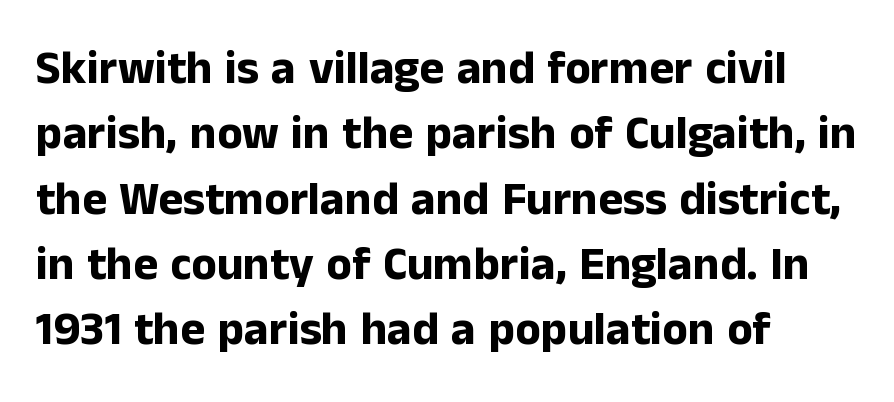
The image shows 47 px bold sans-serif type, upright; set left-aligned, normal line spacing (1.39x), normal letter spacing, not underlined; low stroke contrast and a medium x-height.
